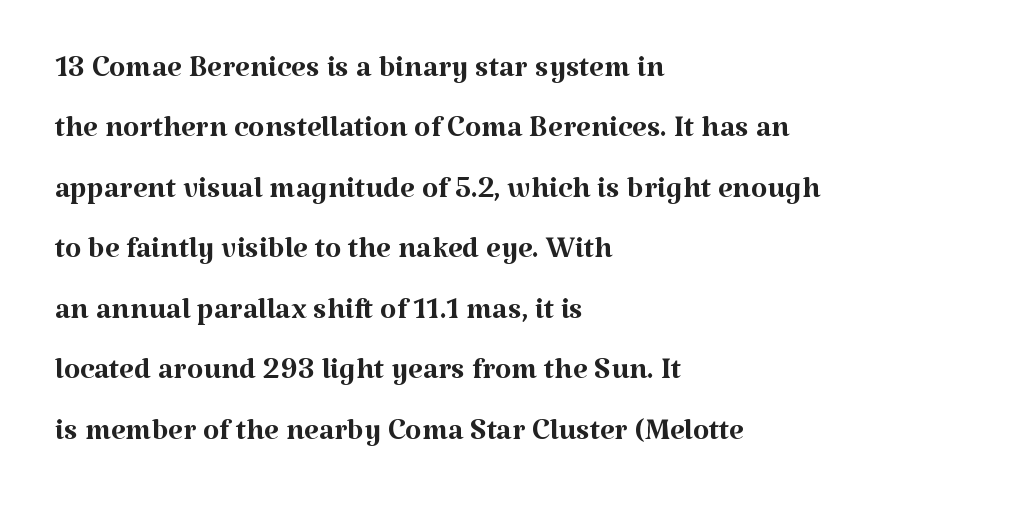
Q: Is the text bold? A: No.
Q: Is the text italic (slanted)? A: No, it is upright.
Q: Is the typeface a serif or a sans-serif typeface? A: Serif.
Q: Is the text underlined? A: No.
Q: How is the paragraph aligned? A: Left-aligned.
Q: Is the spacing between letters normal or unusually wide? A: Normal.
Q: Is the spacing between lines tight, normal or loose? A: Normal.
Q: Width (condensed, normal, or wide)? A: Normal.
Q: Stroke contrast? A: Medium.
Q: x-height? A: Medium.
Q: Monospaced? A: No.
